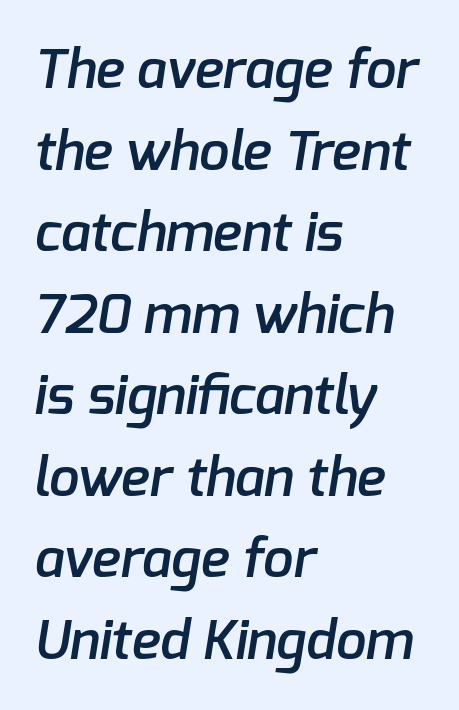
Leftover space on each line is placed entirely after the last word. What's the leading like? Ordinary, nothing unusual. As a designer I'd log this as weight 600, semibold. Note: no serifs on the glyphs. Spacing verdict: proportional, widths tailored to each character. Descender tails drop into unmarked territory.
